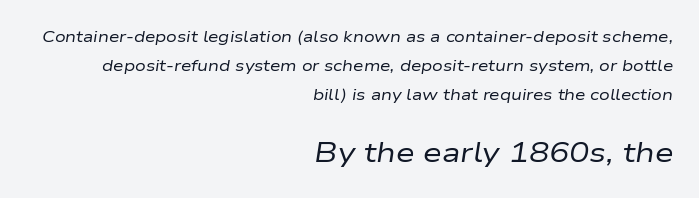
Q: Is the text bold? A: No.
Q: Is the text italic (slanted)? A: Yes, it leans right by about 9 degrees.
Q: Is the text underlined? A: No.
Q: How is the paragraph aligned? A: Right-aligned.
Q: Is the spacing between letters normal or unusually wide? A: Normal.
Q: Is the spacing between lines tight, normal or loose? A: Loose.
Q: Which block of text is set in a larger size, the first (top) or the second (bottom)? A: The second (bottom) one.
